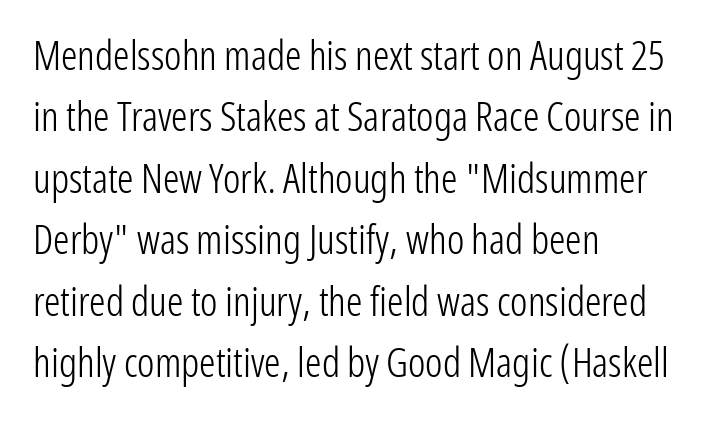
You can tell from the bare stems that sans-serif type was used. Plain, unruled lines of type. It's the straight-up-and-down kind of type. In terms of leading, this rendering sits right in the middle.
